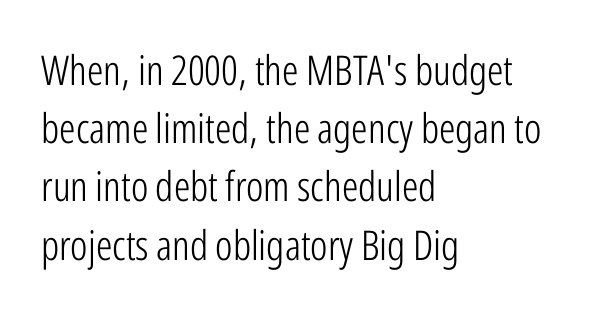
Unlike italic type, these characters show no tilt at all. The horizontal fit of the characters is conventional and even. Heft: none added — not bold. This sample uses a sans-serif face. One-word summary of the alignment: left.
